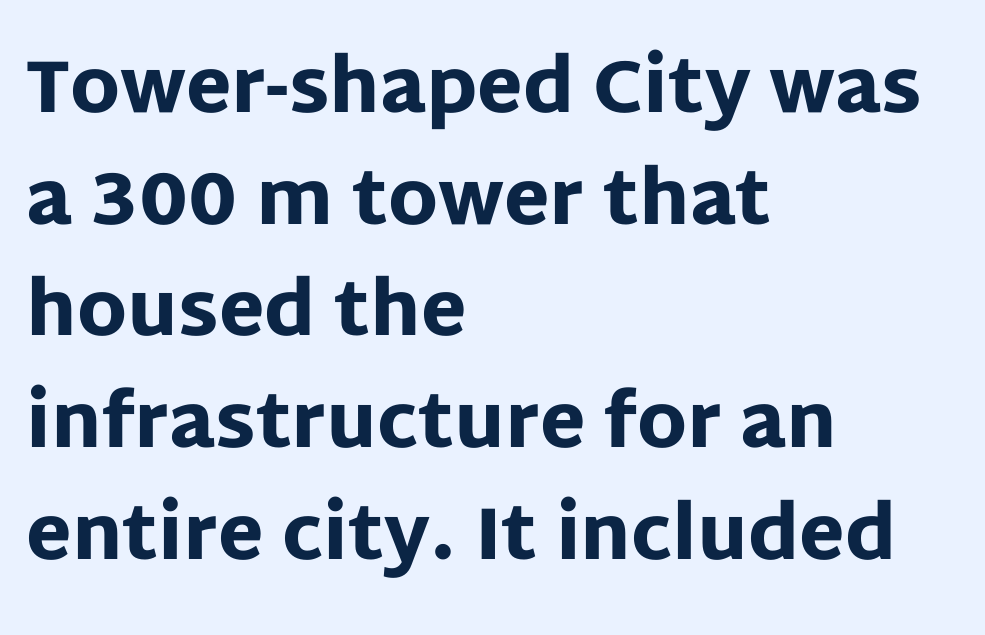
The typesetter chose a ragged-right arrangement here. Thick stems and heavy bowls — unmistakably bold. Regular leading. Unlike a traditional serif, this face leaves its strokes unadorned. Spacing verdict: proportional, widths tailored to each character. Has an underline been added? It has not.
